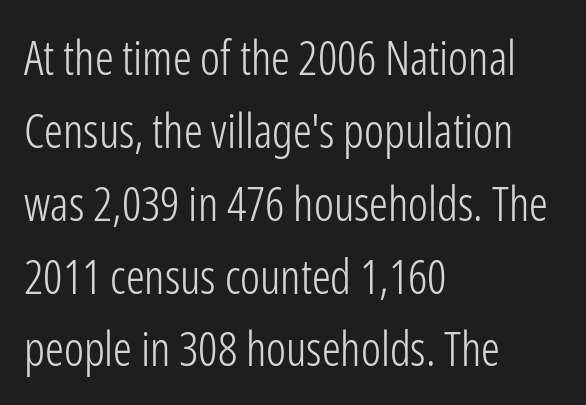
The image shows 47 px light, condensed sans-serif type, upright; set left-aligned, normal line spacing (1.55x), normal letter spacing, not underlined; low stroke contrast and a medium x-height.
